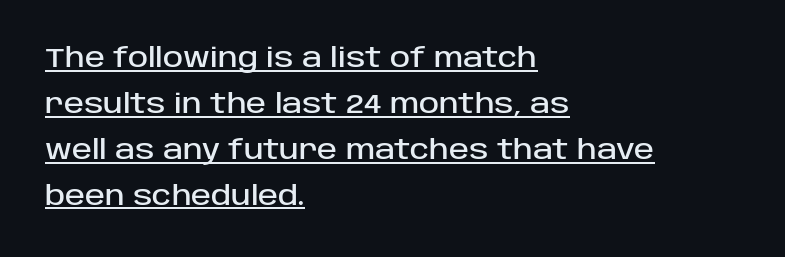
Q: Is the text italic (slanted)? A: No, it is upright.
Q: Is the text underlined? A: Yes.
Q: How is the paragraph aligned? A: Left-aligned.
Q: Is the spacing between letters normal or unusually wide? A: Normal.
Q: Is the spacing between lines tight, normal or loose? A: Normal.
